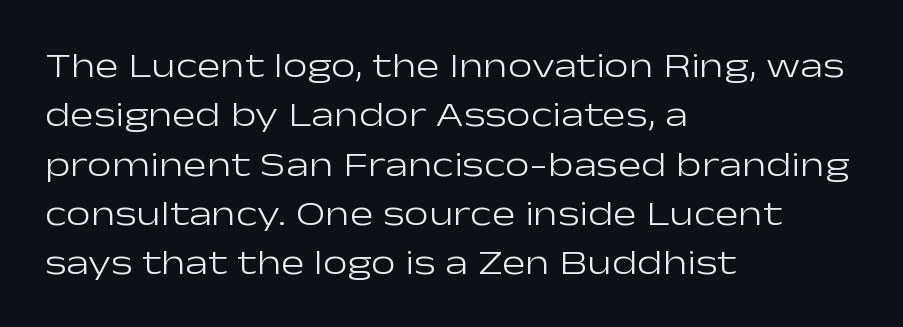
The image shows 35 px light, wide sans-serif type, upright; set left-aligned, normal line spacing (1.41x), normal letter spacing, not underlined; low stroke contrast and a medium x-height.
